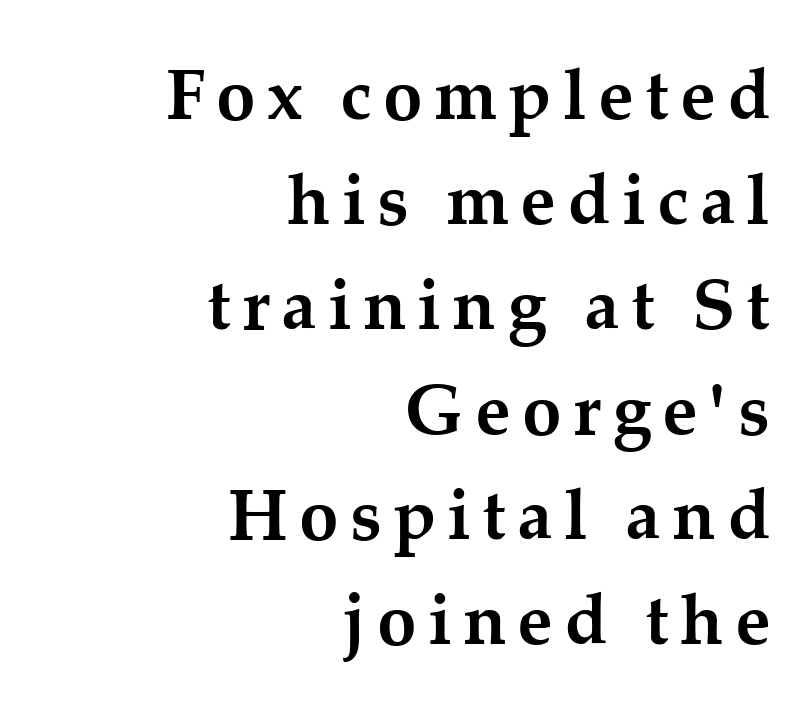
Q: Is the text bold? A: Yes.
Q: Is the text italic (slanted)? A: No, it is upright.
Q: Is the typeface a serif or a sans-serif typeface? A: Serif.
Q: Is the text underlined? A: No.
Q: How is the paragraph aligned? A: Right-aligned.
Q: Is the spacing between lines tight, normal or loose? A: Normal.
Q: Width (condensed, normal, or wide)? A: Normal.
Q: Stroke contrast? A: Medium.
Q: x-height? A: Medium.
Q: Monospaced? A: No.
